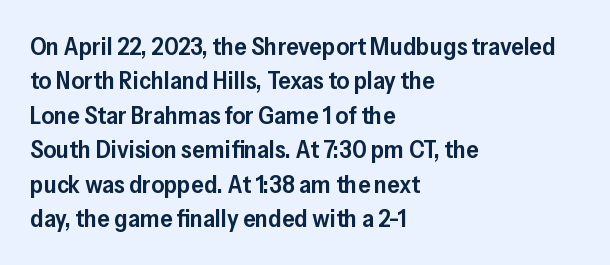
No italicization has been applied; the sample stays upright. Every letter is mildly thick-stroked: semibold rather than bold. The rag falls on the right side of this text block. The area under the type is left untouched.
